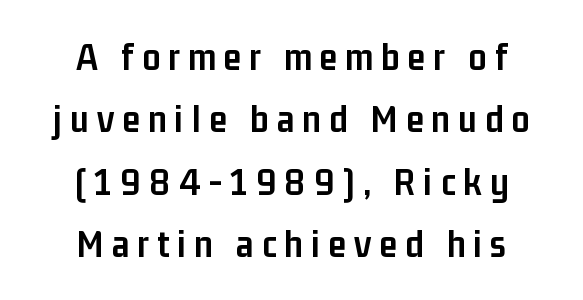
{"serif": "no", "italic": "no", "bold": "yes", "weight": "semibold", "width": "condensed", "stroke_contrast": "low", "x_height": "medium", "monospaced": "no", "underline": "no", "align": "center", "line_spacing": "normal", "line_spacing_ratio": 1.56, "letter_spacing": "wide", "letter_spacing_em": 0.2, "glyph_px": 40}
